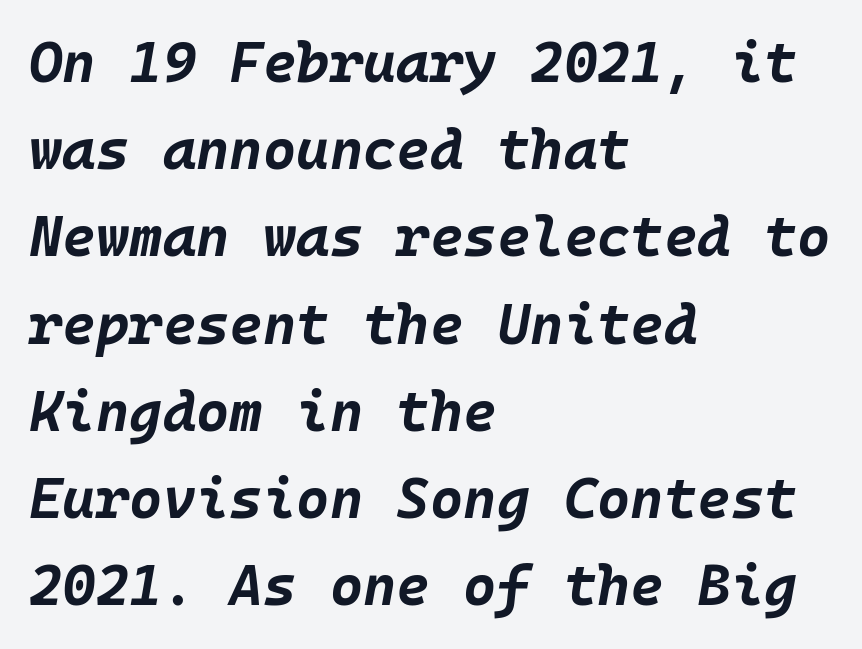
{"italic": "yes", "lean": "right", "slant_degrees": 10, "bold": "yes", "weight": "bold", "width": "normal", "stroke_contrast": "low", "x_height": "large", "underline": "no", "align": "left", "line_spacing": "normal", "line_spacing_ratio": 1.53, "letter_spacing": "normal", "letter_spacing_em": 0.0, "glyph_px": 57}
